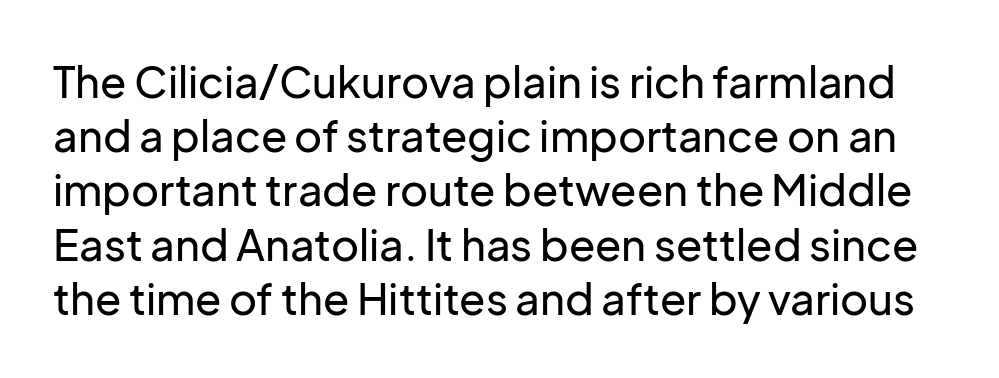
Glyph-to-glyph distance matches everyday printed text. Beneath every word, the page is bare. The axis of the letterforms is exactly vertical. Examine the stroke ends and you'll find no serifs. Line spacing here is normal.
